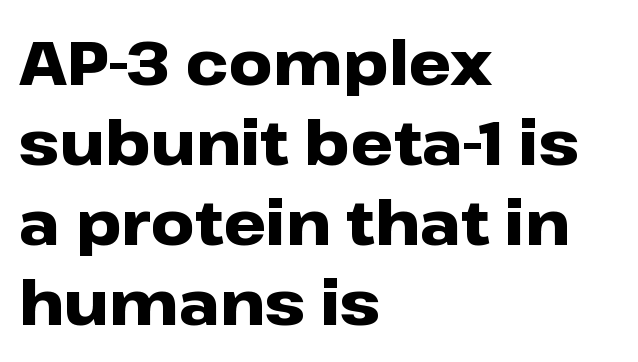
The image shows 61 px heavy, wide sans-serif type, upright; set left-aligned, normal line spacing (1.31x), normal letter spacing, not underlined; low stroke contrast and a medium x-height.
